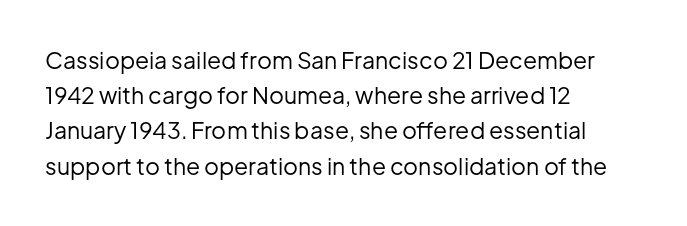
Q: Is the text bold? A: No.
Q: Is the text italic (slanted)? A: No, it is upright.
Q: Is the text underlined? A: No.
Q: How is the paragraph aligned? A: Left-aligned.
Q: Is the spacing between letters normal or unusually wide? A: Normal.
Q: Is the spacing between lines tight, normal or loose? A: Normal.
